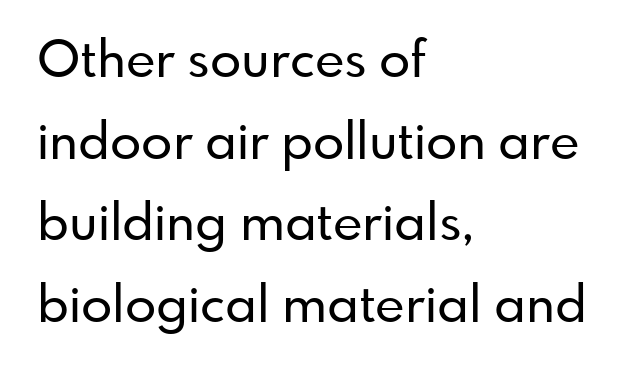
The text block is weighted toward the left margin, trailing off unevenly rightward. No extra tracking has been applied to these lines. Beneath every word, the page is bare. Vertical strokes here are truly vertical.
